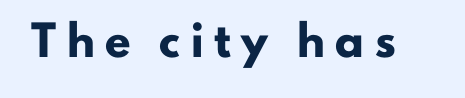
Any mark beneath the type? The region is blank. The typesetting leans heavy: a genuine bold. Each letter's strokes conclude bluntly, with no projecting serifs. Rendered with straight, roman letterforms. You could not count columns in this text — the font is proportionally spaced. This rendering widens character spacing well past its baseline value.
